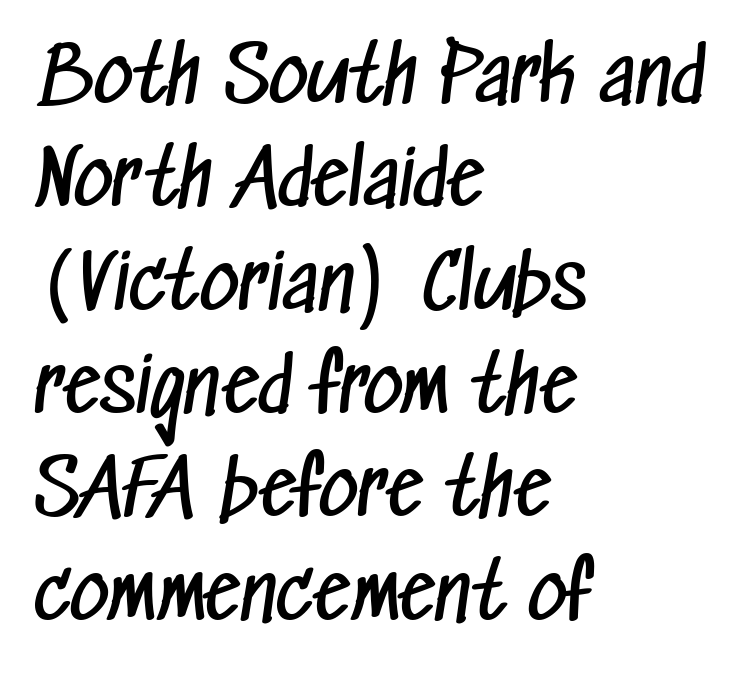
Short and long lines alike share a common starting point at left. Each letter's strokes conclude bluntly, with no projecting serifs. The type is set solid horizontally, with unmodified tracking. The words here are not underlined. Letters have the restrained weight of plain body copy at most.
